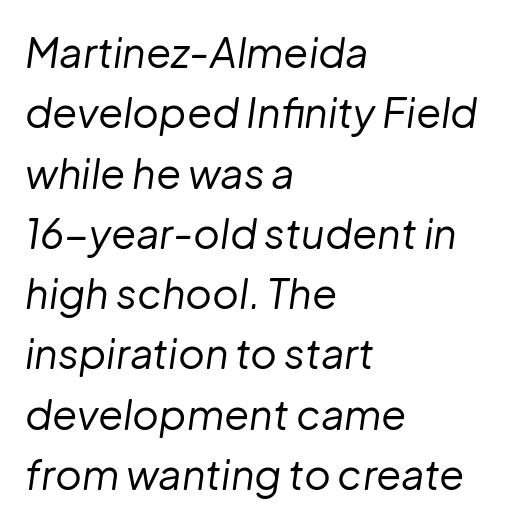
{"italic": "yes", "lean": "right", "slant_degrees": 8, "bold": "no", "weight": "regular", "width": "normal", "stroke_contrast": "low", "x_height": "medium", "monospaced": "no", "underline": "no", "align": "left", "line_spacing": "normal", "line_spacing_ratio": 1.47, "letter_spacing": "normal", "letter_spacing_em": 0.0, "glyph_px": 41}
